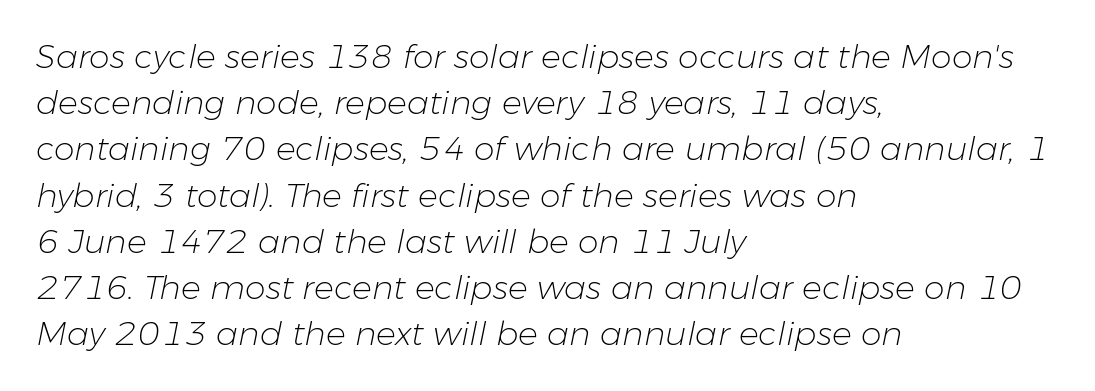
The rendering keeps characters at their native spacing. Line starts are locked; line ends wander. Each new line begins a customary step beneath the previous one. The specimen reads as italic at a glance.
